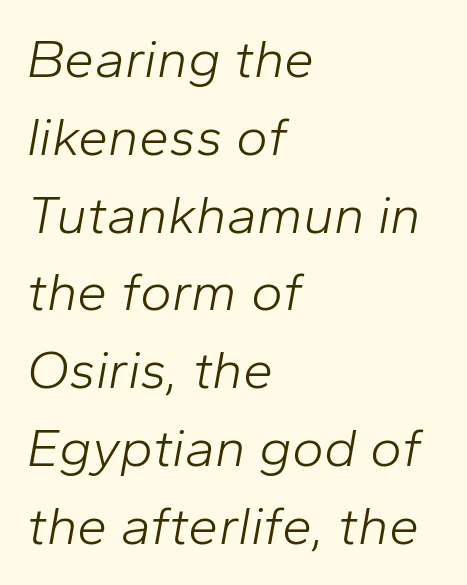
{"italic": "yes", "lean": "right", "slant_degrees": 10, "bold": "no", "weight": "light", "width": "normal", "stroke_contrast": "low", "x_height": "medium", "monospaced": "no", "underline": "no", "align": "left", "line_spacing": "normal", "line_spacing_ratio": 1.44, "letter_spacing": "normal", "letter_spacing_em": 0.0, "glyph_px": 54}
